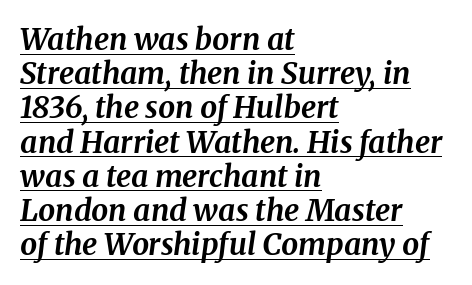
{"serif": "yes", "italic": "yes", "lean": "right", "slant_degrees": 8, "bold": "yes", "weight": "bold", "width": "normal", "stroke_contrast": "medium", "x_height": "medium", "monospaced": "no", "underline": "yes", "align": "left", "line_spacing": "tight", "line_spacing_ratio": 1.14, "letter_spacing": "normal", "letter_spacing_em": 0.0, "glyph_px": 30}
